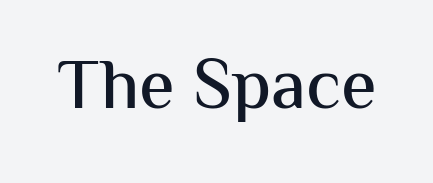
Q: Is the text italic (slanted)? A: No, it is upright.
Q: Is the typeface a serif or a sans-serif typeface? A: Sans-serif.
Q: Is the text underlined? A: No.
Q: Is the spacing between letters normal or unusually wide? A: Normal.
Q: Width (condensed, normal, or wide)? A: Normal.
Q: Stroke contrast? A: Medium.
Q: x-height? A: Medium.
Q: Monospaced? A: No.
